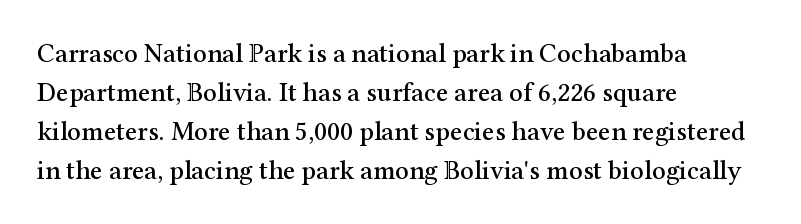
{"italic": "no", "underline": "no", "align": "left", "line_spacing": "normal", "line_spacing_ratio": 1.45, "letter_spacing": "normal", "letter_spacing_em": 0.0, "glyph_px": 27}
